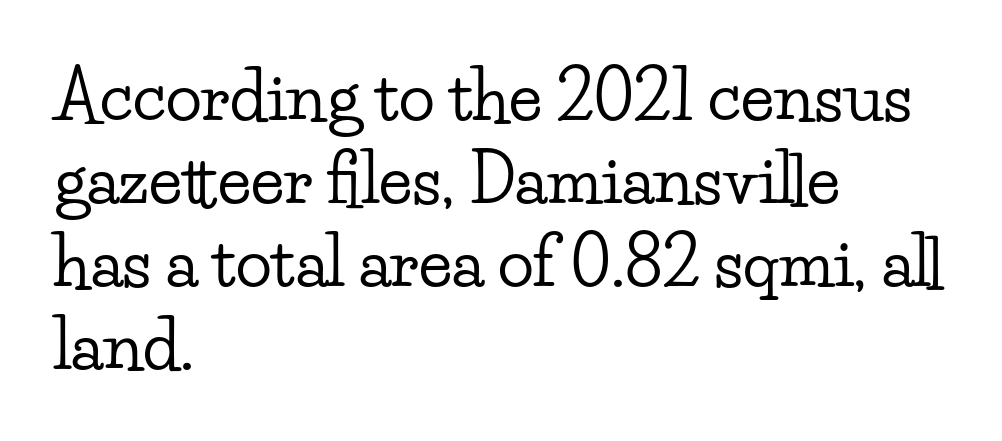
The setting favours the left margin, as ordinary paragraphs usually do. Do the characters align in a grid? No, the font is proportional. Nope, not italic — everything's standing straight. The line texture is even and compact thanks to regular tracking. The font family rendered here belongs to the serif group.
